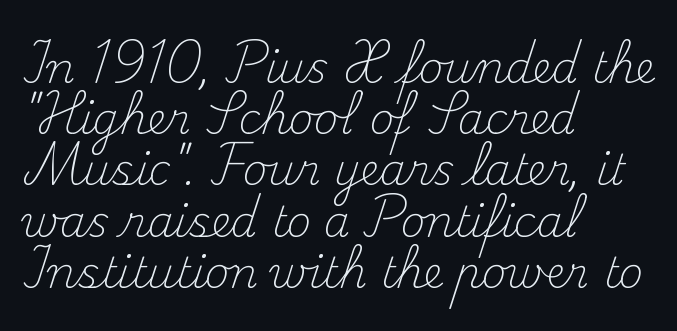
{"serif": "yes", "bold": "no", "weight": "light", "width": "normal", "stroke_contrast": "medium", "x_height": "small", "monospaced": "no", "underline": "no", "align": "left", "line_spacing_ratio": 1.22, "letter_spacing": "normal", "letter_spacing_em": 0.0, "glyph_px": 42}
